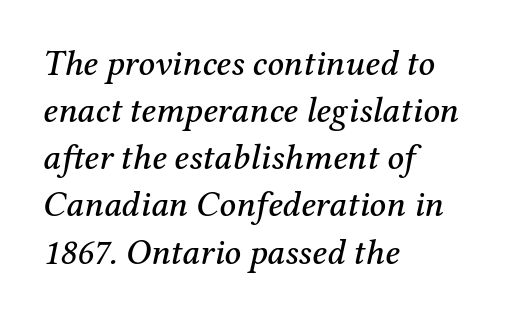
The image shows 36 px serif type, italic (leaning right); set left-aligned, normal line spacing (1.31x), normal letter spacing, not underlined; medium stroke contrast and a medium x-height.
